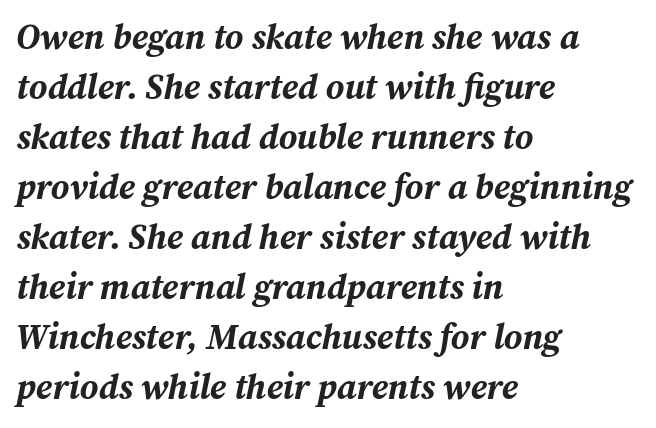
{"italic": "yes", "lean": "right", "slant_degrees": 12, "bold": "yes", "weight": "bold", "width": "normal", "stroke_contrast": "medium", "x_height": "medium", "monospaced": "no", "underline": "no", "align": "left", "line_spacing": "normal", "line_spacing_ratio": 1.43, "letter_spacing": "normal", "letter_spacing_em": 0.0, "glyph_px": 35}
